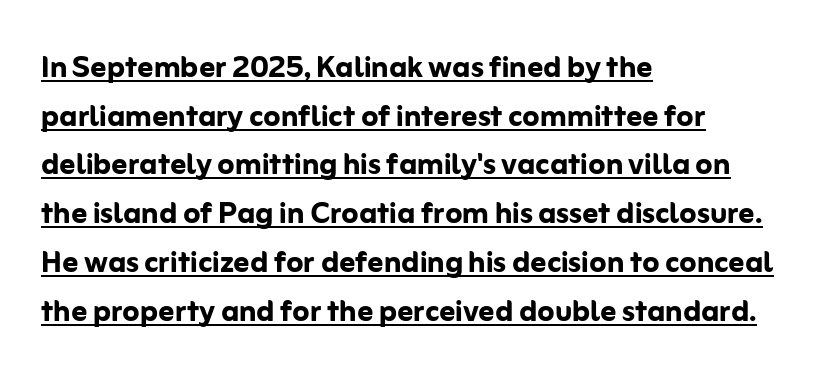
{"serif": "no", "italic": "no", "bold": "yes", "weight": "semibold", "width": "normal", "stroke_contrast": "low", "x_height": "medium", "monospaced": "no", "underline": "yes", "align": "left", "line_spacing": "normal", "line_spacing_ratio": 1.25, "letter_spacing": "normal", "letter_spacing_em": 0.0, "glyph_px": 39}
